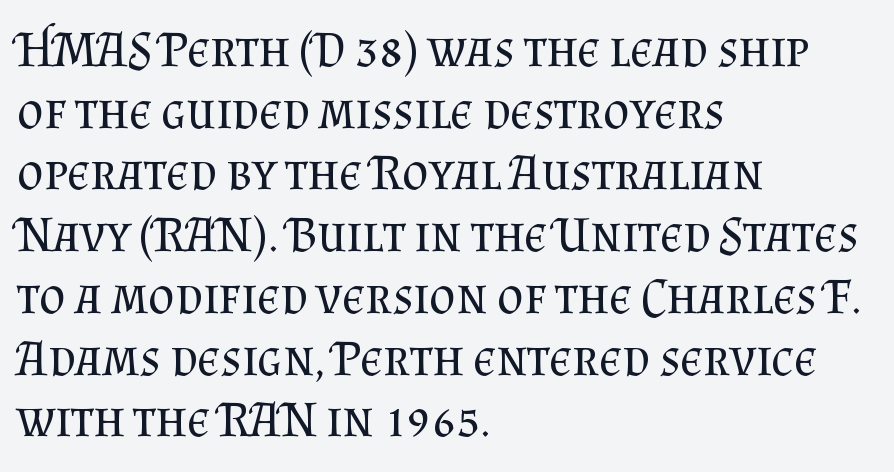
Each letter keeps its own natural width here, so spacing adapts to shape. Horizontal alignment here is leftward, the default for most running prose. The space beneath each line is pristine and unruled. Compared with a typical body face, this is equally light or lighter still. Tracking value appears to be zero — textbook default spacing.
